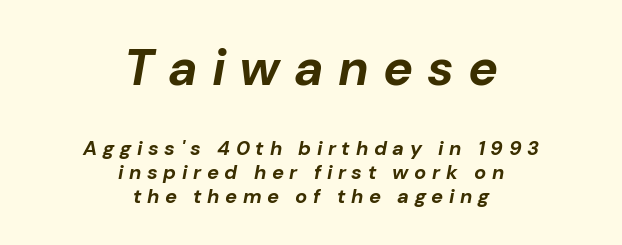
The image shows 50 px bold type, italic (leaning right); set centered, line spacing 1.2x, unusually wide letter spacing (+0.28 em), not underlined; the first (top) block is 2.5x larger; low stroke contrast and a medium x-height.
